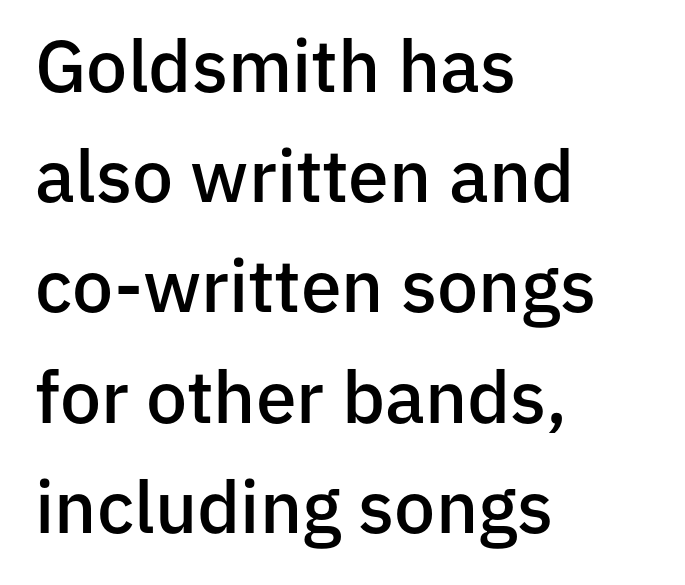
A typesetter would call this leading conventional body-copy spacing. This is moderately heavy type, rendered in semibold. Observe the absence of serifs on each vertical stroke in this sample. The rendering anchors every line to the left-hand side. Glance below the letters and you will spot only blank space. The horizontal fit of the characters is conventional and even.
